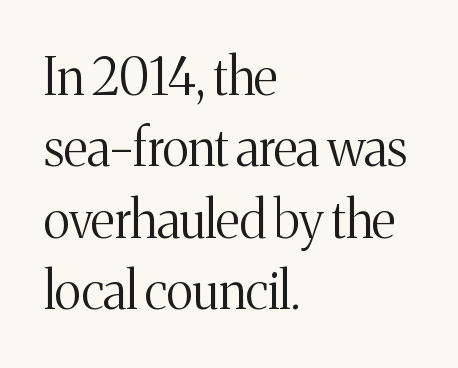
Proportional: the letters do not fall into vertical columns. What kind of face is this? One with serifs. Layout note: lines flush left. Counters stay open thanks to moderate or lighter strokes.
